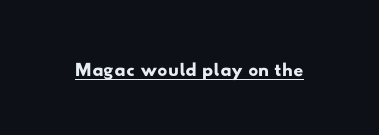
The font family rendered here belongs to the sans-serif group. Spacing verdict: proportional, widths tailored to each character. Glance below the letters and you will spot a drawn line. The face used here is rendered with its standard letterfit.
